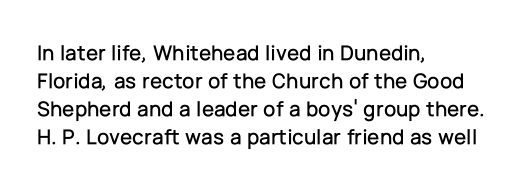
Q: Is the text italic (slanted)? A: No, it is upright.
Q: Is the text underlined? A: No.
Q: How is the paragraph aligned? A: Left-aligned.
Q: Is the spacing between letters normal or unusually wide? A: Normal.
Q: Is the spacing between lines tight, normal or loose? A: Normal.
